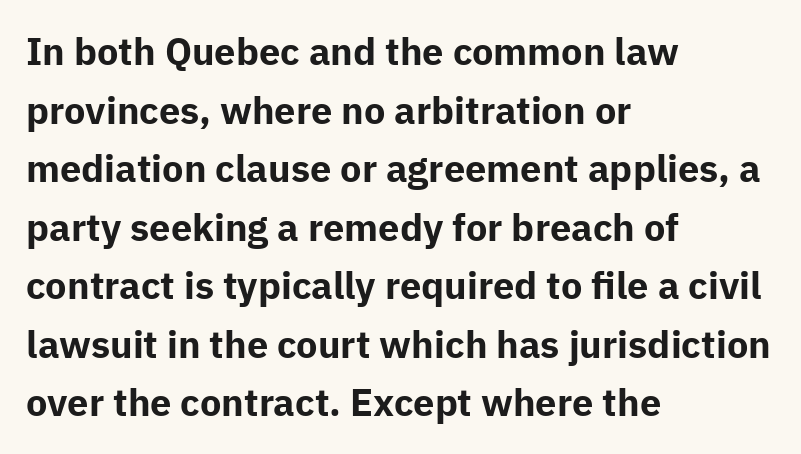
{"serif": "no", "italic": "no", "bold": "yes", "weight": "bold", "width": "normal", "stroke_contrast": "low", "x_height": "medium", "monospaced": "no", "underline": "no", "align": "left", "line_spacing": "normal", "line_spacing_ratio": 1.54, "letter_spacing": "normal", "letter_spacing_em": 0.0, "glyph_px": 38}
